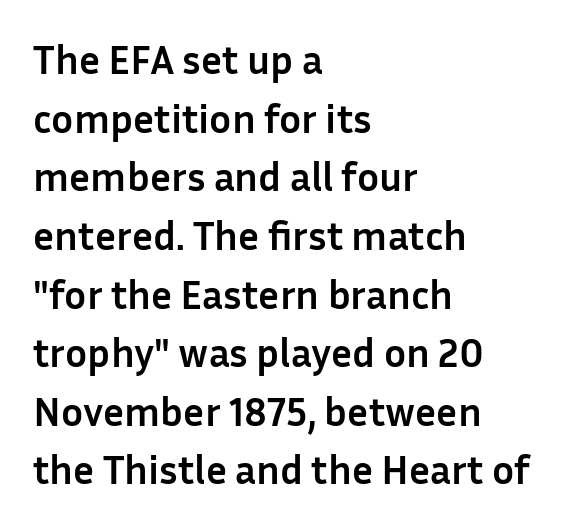
Q: Is the text bold? A: Yes.
Q: Is the text italic (slanted)? A: No, it is upright.
Q: Is the typeface a serif or a sans-serif typeface? A: Sans-serif.
Q: Is the text underlined? A: No.
Q: How is the paragraph aligned? A: Left-aligned.
Q: Is the spacing between letters normal or unusually wide? A: Normal.
Q: Is the spacing between lines tight, normal or loose? A: Normal.
Q: Width (condensed, normal, or wide)? A: Normal.
Q: Stroke contrast? A: Low.
Q: x-height? A: Medium.
Q: Monospaced? A: No.
